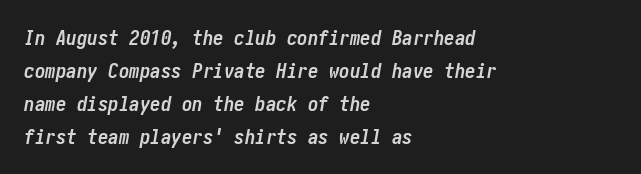
The image shows 21 px bold type, italic (leaning right); set left-aligned, normal line spacing (1.57x), normal letter spacing, not underlined.
